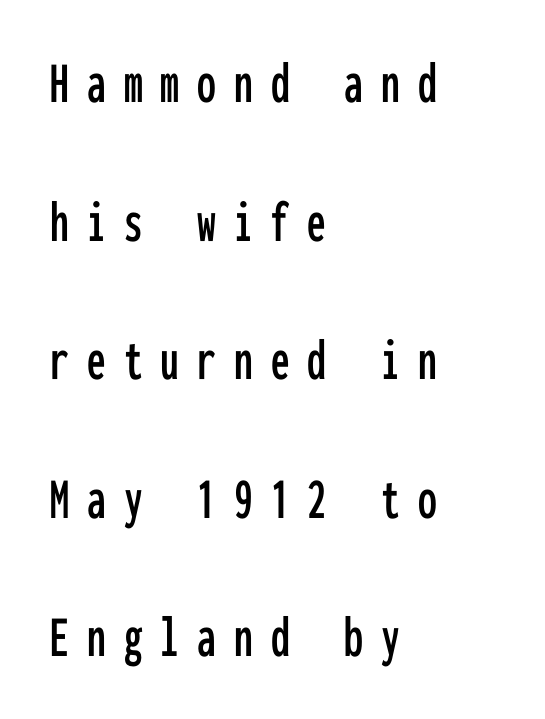
{"serif": "no", "italic": "no", "width": "condensed", "stroke_contrast": "low", "x_height": "medium", "monospaced": "yes", "underline": "no", "align": "left", "line_spacing": "loose", "line_spacing_ratio": 2.31, "letter_spacing": "wide", "letter_spacing_em": 0.3, "glyph_px": 60}
